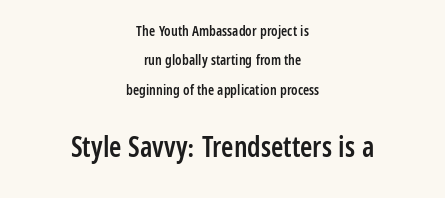
The image shows 28 px semibold, condensed sans-serif type, upright; set centered, loose line spacing (2.09x), normal letter spacing, not underlined; the second (bottom) block is 2.0x larger; low stroke contrast and a medium x-height.
